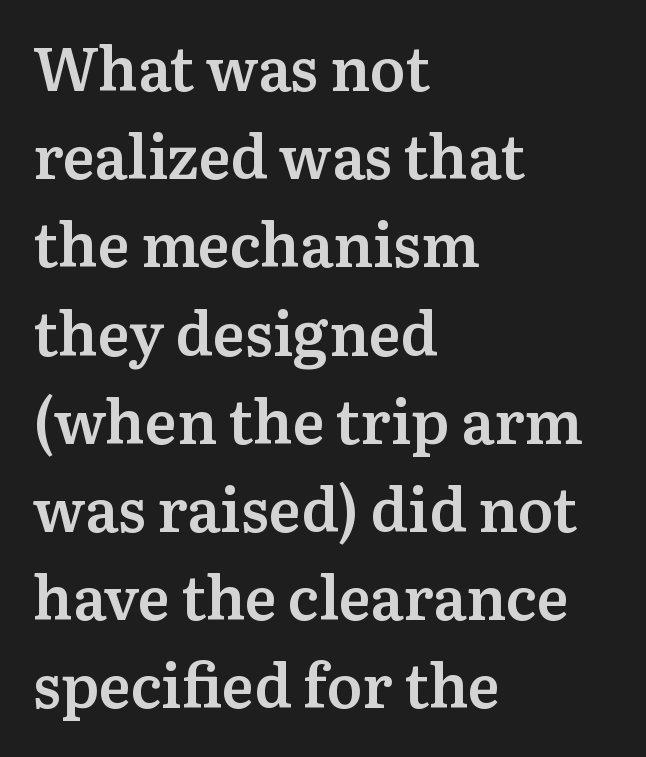
The image shows 60 px semibold serif type, upright; set left-aligned, normal line spacing (1.47x), normal letter spacing, not underlined; medium stroke contrast and a medium x-height.
